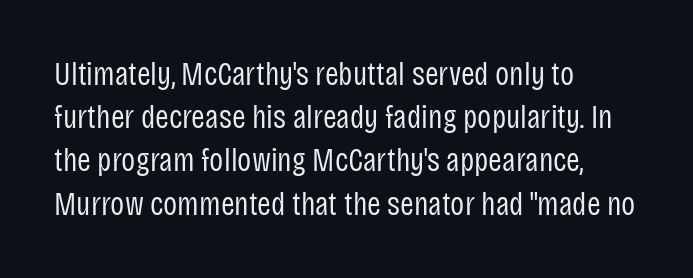
Q: Is the text bold? A: No.
Q: Is the text italic (slanted)? A: No, it is upright.
Q: Is the typeface a serif or a sans-serif typeface? A: Sans-serif.
Q: Is the text underlined? A: No.
Q: How is the paragraph aligned? A: Left-aligned.
Q: Is the spacing between letters normal or unusually wide? A: Normal.
Q: Is the spacing between lines tight, normal or loose? A: Normal.
Q: Width (condensed, normal, or wide)? A: Condensed.
Q: Stroke contrast? A: Low.
Q: x-height? A: Large.
Q: Monospaced? A: No.
